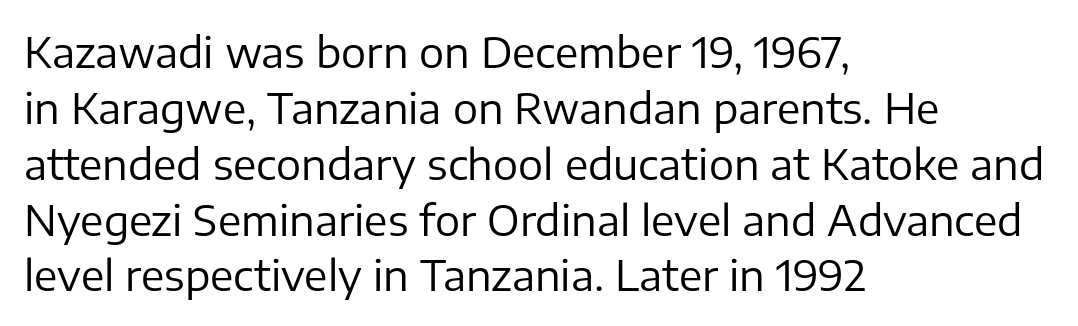
Regarding serifs, this sample does without them. You could not count columns in this text — the font is proportionally spaced. Ordinary non-slanted type is in use. The characters are drawn with everyday or finer stroke widths.
